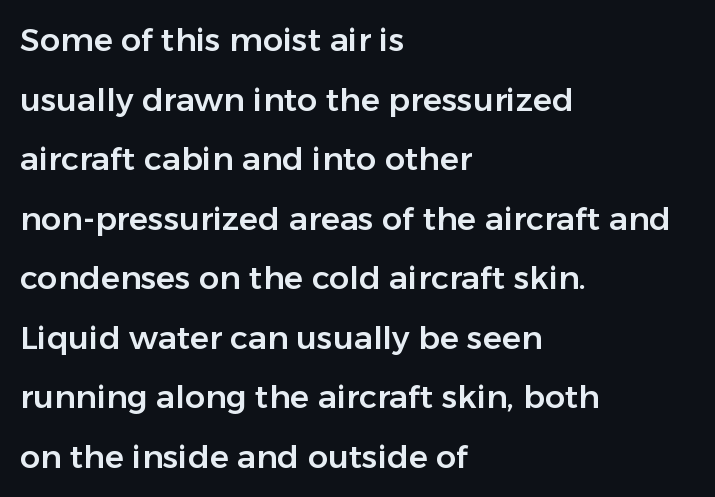
The image shows 32 px sans-serif type, upright; set left-aligned, line spacing 1.86x, normal letter spacing, not underlined; low stroke contrast and a medium x-height.
